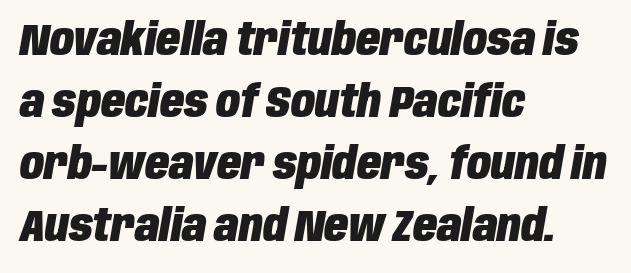
{"italic": "yes", "lean": "right", "slant_degrees": 10, "bold": "yes", "weight": "heavy", "width": "condensed", "stroke_contrast": "low", "x_height": "large", "monospaced": "no", "underline": "no", "align": "left", "line_spacing": "normal", "line_spacing_ratio": 1.41, "letter_spacing": "normal", "letter_spacing_em": 0.0, "glyph_px": 44}
